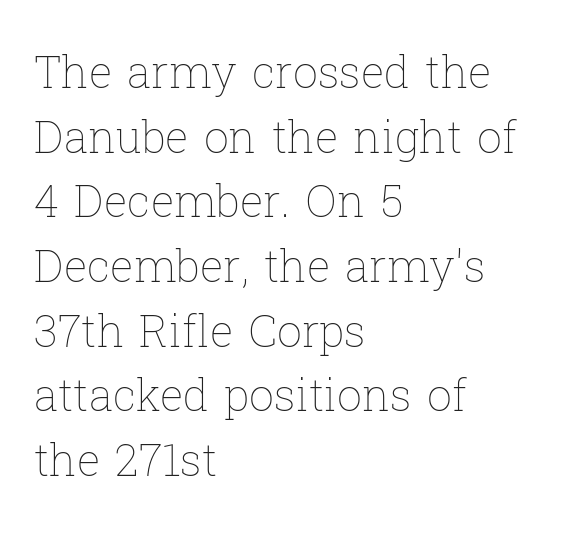
The passage shown is typed in a proportional face where columns would drift. Vertical stems look standard width or narrower in stroke. The letters sit at their default tracking, neither squeezed nor spread. Upright lettering throughout. Nobody drew a line under any word here. This rendering uses left alignment, leaving the right contour irregular.
